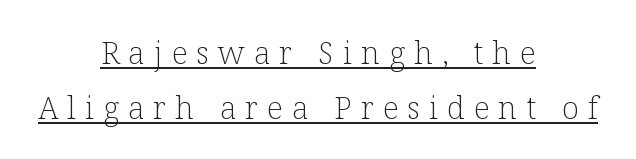
The image shows 31 px light serif type, upright; set centered, line spacing 1.77x, unusually wide letter spacing (+0.29 em), underlined; low stroke contrast and a medium x-height.
